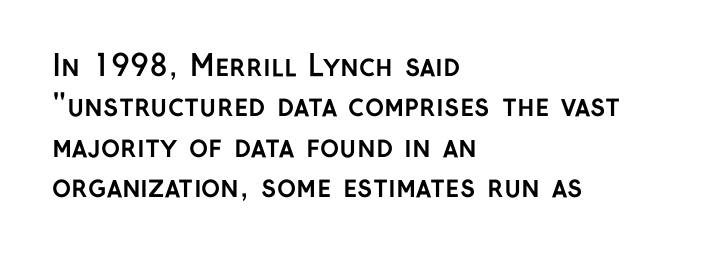
Q: Is the text bold? A: Yes.
Q: Is the text italic (slanted)? A: No, it is upright.
Q: Is the typeface a serif or a sans-serif typeface? A: Sans-serif.
Q: Is the text underlined? A: No.
Q: How is the paragraph aligned? A: Left-aligned.
Q: Is the spacing between letters normal or unusually wide? A: Normal.
Q: Is the spacing between lines tight, normal or loose? A: Normal.
Q: Width (condensed, normal, or wide)? A: Normal.
Q: Stroke contrast? A: Low.
Q: x-height? A: Medium.
Q: Monospaced? A: No.
